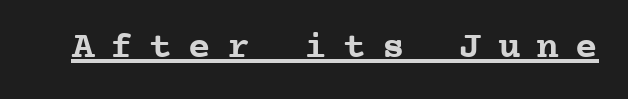
Q: Is the text bold? A: Yes.
Q: Is the text italic (slanted)? A: No, it is upright.
Q: Is the typeface a serif or a sans-serif typeface? A: Serif.
Q: Is the text underlined? A: Yes.
Q: Is the spacing between letters normal or unusually wide? A: Unusually wide.
Q: Width (condensed, normal, or wide)? A: Normal.
Q: Stroke contrast? A: Low.
Q: x-height? A: Medium.
Q: Monospaced? A: Yes.
